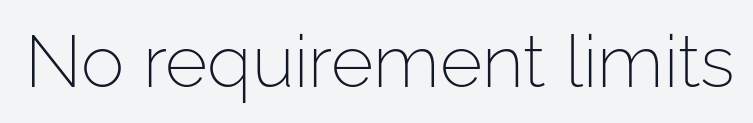
Q: Is the text bold? A: No.
Q: Is the text italic (slanted)? A: No, it is upright.
Q: Is the typeface a serif or a sans-serif typeface? A: Sans-serif.
Q: Is the text underlined? A: No.
Q: Is the spacing between letters normal or unusually wide? A: Normal.
Q: Width (condensed, normal, or wide)? A: Normal.
Q: Stroke contrast? A: Low.
Q: x-height? A: Medium.
Q: Monospaced? A: No.
